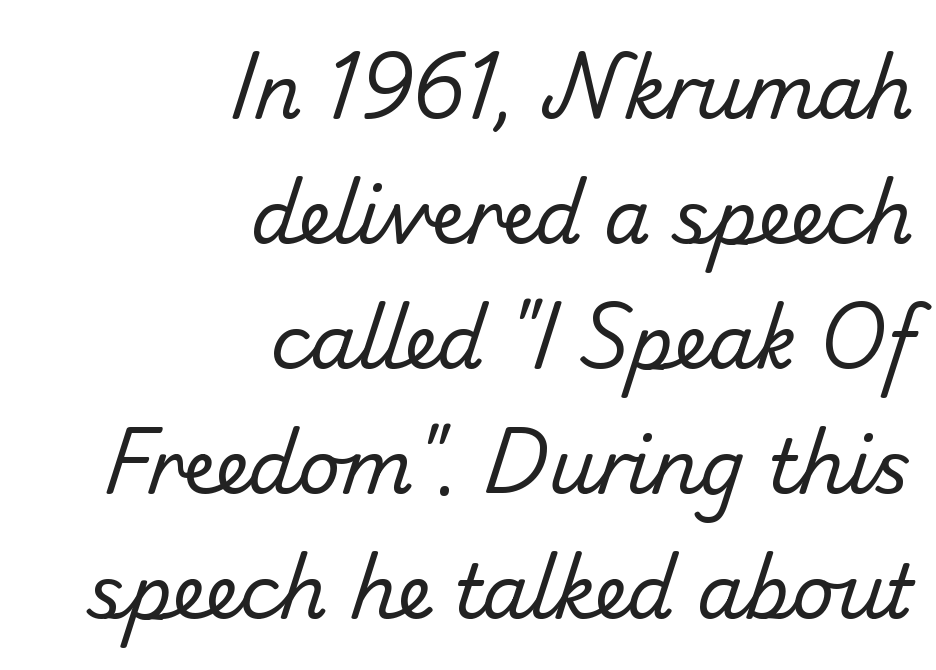
Q: Is the text bold? A: No.
Q: Is the typeface a serif or a sans-serif typeface? A: Sans-serif.
Q: Is the text underlined? A: No.
Q: How is the paragraph aligned? A: Right-aligned.
Q: Is the spacing between letters normal or unusually wide? A: Normal.
Q: Is the spacing between lines tight, normal or loose? A: Normal.
Q: Width (condensed, normal, or wide)? A: Normal.
Q: Stroke contrast? A: Low.
Q: x-height? A: Small.
Q: Monospaced? A: No.
